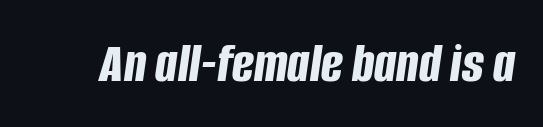
Just letters on the line, the space beneath them empty. On the weight axis this lands at bold, roughly 700. You could not count columns in this text — the font is proportionally spaced. Compared with typical body copy, the letter spacing here is the same. The axis of the letterforms is tilted away from vertical.
